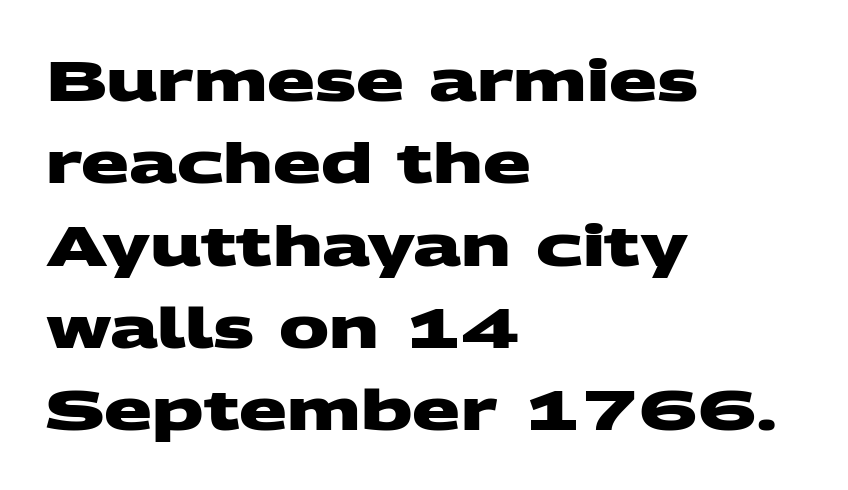
Q: Is the text bold? A: Yes.
Q: Is the typeface a serif or a sans-serif typeface? A: Sans-serif.
Q: Is the text underlined? A: No.
Q: How is the paragraph aligned? A: Left-aligned.
Q: Is the spacing between letters normal or unusually wide? A: Normal.
Q: Is the spacing between lines tight, normal or loose? A: Normal.
Q: Width (condensed, normal, or wide)? A: Wide.
Q: Stroke contrast? A: Medium.
Q: x-height? A: Large.
Q: Monospaced? A: No.
